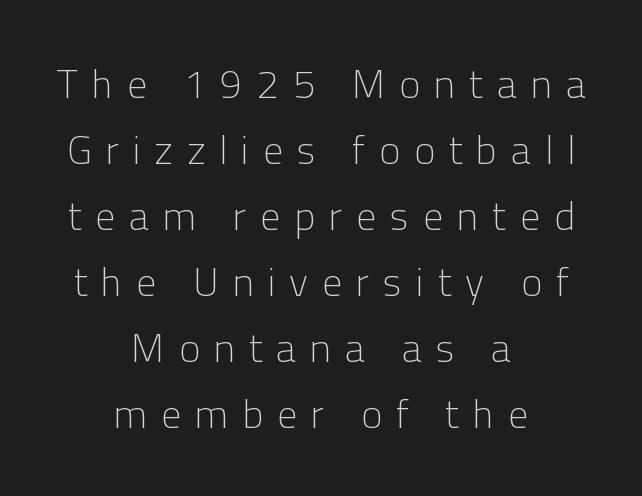
Q: Is the text bold? A: No.
Q: Is the text italic (slanted)? A: No, it is upright.
Q: Is the typeface a serif or a sans-serif typeface? A: Sans-serif.
Q: Is the text underlined? A: No.
Q: How is the paragraph aligned? A: Centered.
Q: Is the spacing between letters normal or unusually wide? A: Unusually wide.
Q: Is the spacing between lines tight, normal or loose? A: Normal.
Q: Width (condensed, normal, or wide)? A: Normal.
Q: Stroke contrast? A: Low.
Q: x-height? A: Medium.
Q: Monospaced? A: No.
